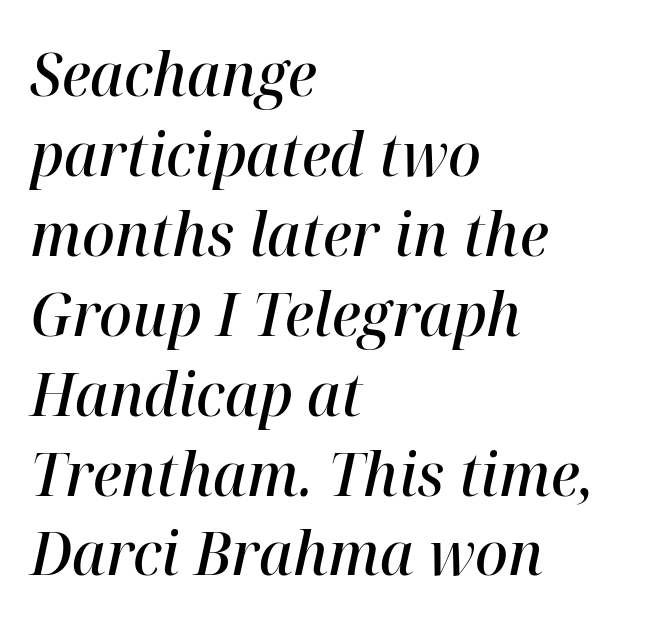
Does the lettering tilt? It does — this is italic. One glance says typical: line gaps are just what's usual. The rendering keeps characters at their native spacing. Here the designer chose a conventional face with non-uniform glyph widths. Bold? Not quite — semibold, heavier than regular but stopping short.
